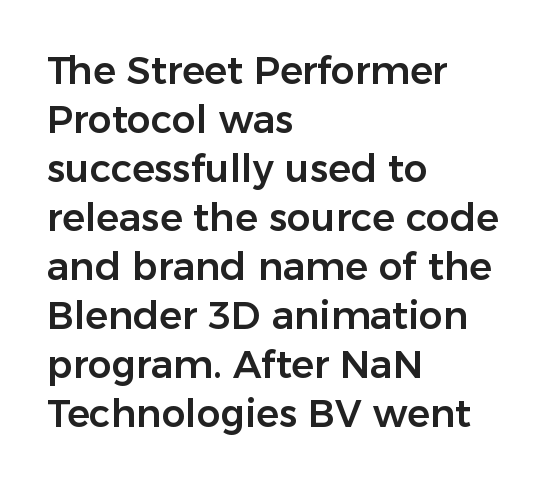
Q: Is the text italic (slanted)? A: No, it is upright.
Q: Is the typeface a serif or a sans-serif typeface? A: Sans-serif.
Q: Is the text underlined? A: No.
Q: How is the paragraph aligned? A: Left-aligned.
Q: Is the spacing between letters normal or unusually wide? A: Normal.
Q: Is the spacing between lines tight, normal or loose? A: Normal.
Q: Width (condensed, normal, or wide)? A: Normal.
Q: Stroke contrast? A: Low.
Q: x-height? A: Medium.
Q: Monospaced? A: No.
